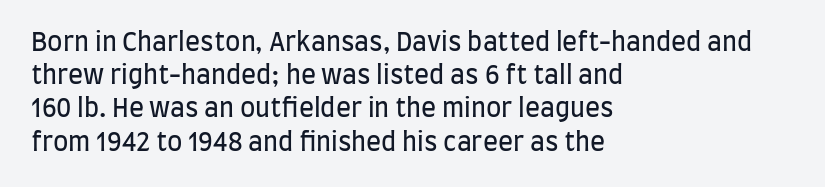
The image shows 25 px text type, upright; set left-aligned, normal line spacing (1.33x), normal letter spacing, not underlined.
